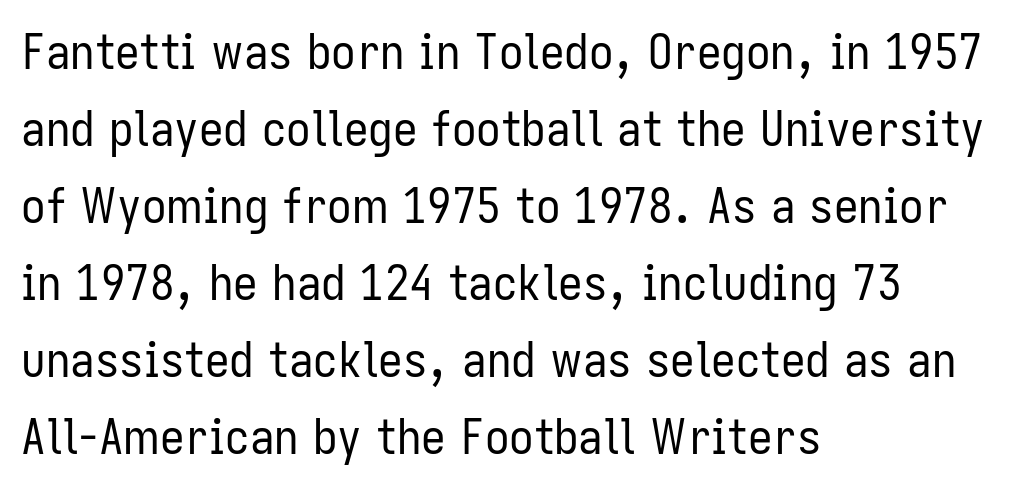
{"serif": "no", "italic": "no", "bold": "no", "weight": "regular", "width": "condensed", "stroke_contrast": "low", "x_height": "medium", "monospaced": "no", "underline": "no", "align": "left", "line_spacing": "normal", "line_spacing_ratio": 1.57, "letter_spacing": "normal", "letter_spacing_em": 0.0, "glyph_px": 49}
